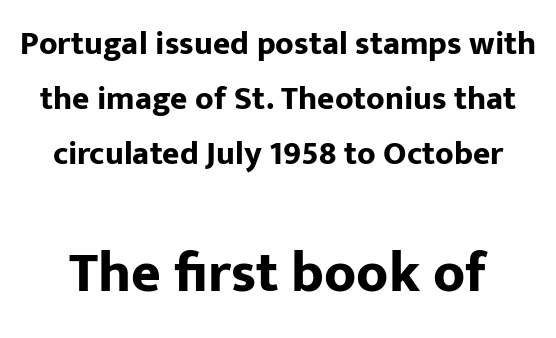
Q: Is the text bold? A: Yes.
Q: Is the text italic (slanted)? A: No, it is upright.
Q: Is the typeface a serif or a sans-serif typeface? A: Sans-serif.
Q: Is the text underlined? A: No.
Q: Is the spacing between letters normal or unusually wide? A: Normal.
Q: Is the spacing between lines tight, normal or loose? A: Normal.
Q: Which block of text is set in a larger size, the first (top) or the second (bottom)? A: The second (bottom) one.
Q: Width (condensed, normal, or wide)? A: Normal.
Q: Stroke contrast? A: Low.
Q: x-height? A: Medium.
Q: Monospaced? A: No.
